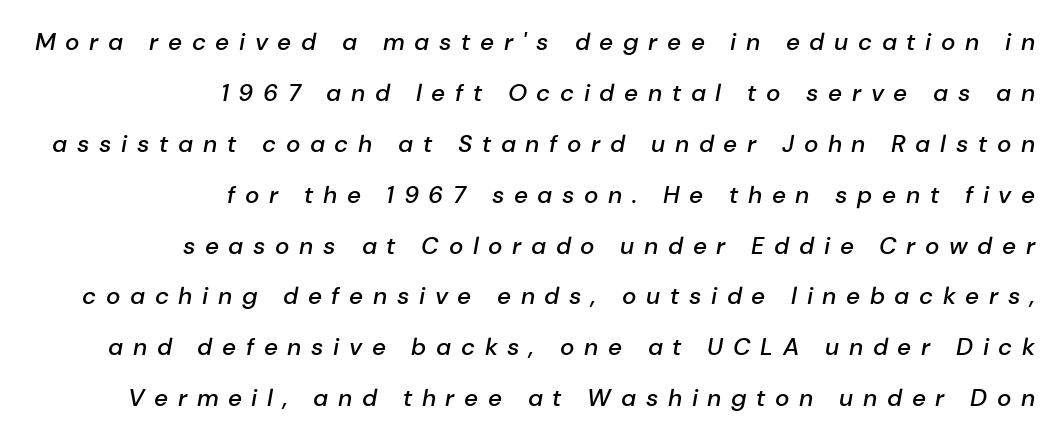
{"italic": "yes", "lean": "right", "slant_degrees": 10, "bold": "semi", "underline": "no", "align": "right", "line_spacing": "loose", "line_spacing_ratio": 2.12, "letter_spacing": "wide", "letter_spacing_em": 0.4, "glyph_px": 24}
